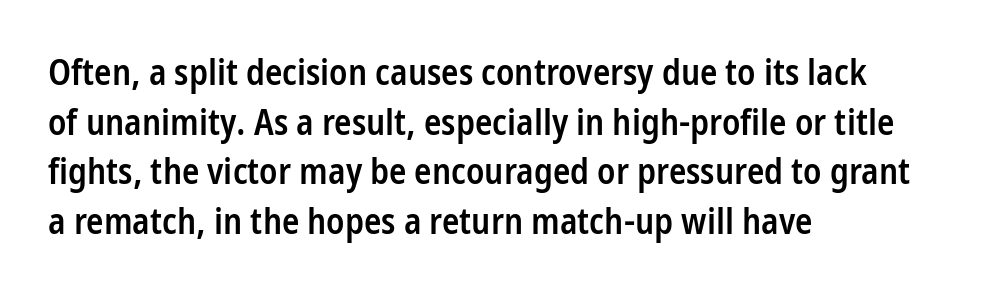
Q: Is the text bold? A: Semi-bold.
Q: Is the text italic (slanted)? A: No, it is upright.
Q: Is the typeface a serif or a sans-serif typeface? A: Sans-serif.
Q: Is the text underlined? A: No.
Q: How is the paragraph aligned? A: Left-aligned.
Q: Is the spacing between letters normal or unusually wide? A: Normal.
Q: Is the spacing between lines tight, normal or loose? A: Normal.
Q: Width (condensed, normal, or wide)? A: Condensed.
Q: Stroke contrast? A: Low.
Q: x-height? A: Medium.
Q: Monospaced? A: No.
